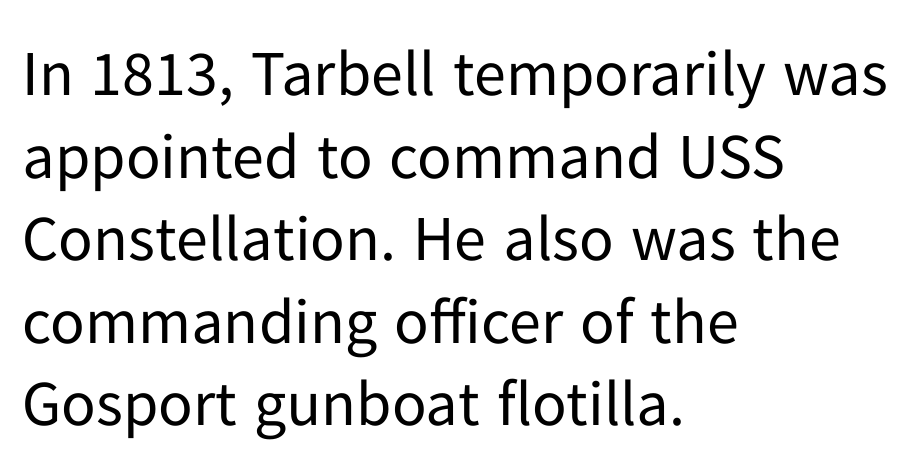
Q: Is the text bold? A: No.
Q: Is the text italic (slanted)? A: No, it is upright.
Q: Is the typeface a serif or a sans-serif typeface? A: Sans-serif.
Q: Is the text underlined? A: No.
Q: How is the paragraph aligned? A: Left-aligned.
Q: Is the spacing between letters normal or unusually wide? A: Normal.
Q: Is the spacing between lines tight, normal or loose? A: Normal.
Q: Width (condensed, normal, or wide)? A: Normal.
Q: Stroke contrast? A: Low.
Q: x-height? A: Medium.
Q: Monospaced? A: No.
